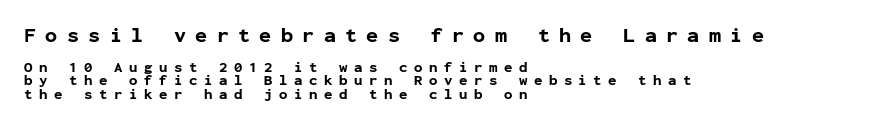
{"italic": "no", "bold": "yes", "underline": "no", "align": "left", "line_spacing": "tight", "line_spacing_ratio": 0.95, "letter_spacing": "wide", "letter_spacing_em": 0.47, "larger_block": "first", "size_ratio": 1.43, "glyph_px": 20}
